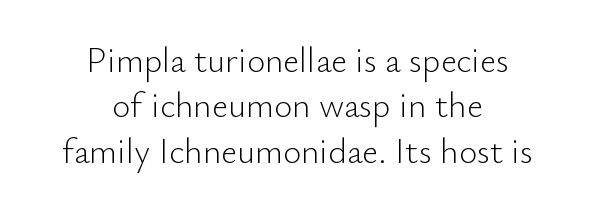
The image shows 35 px light sans-serif type, upright; set centered, normal line spacing (1.3x), normal letter spacing, not underlined; low stroke contrast and a small x-height.
